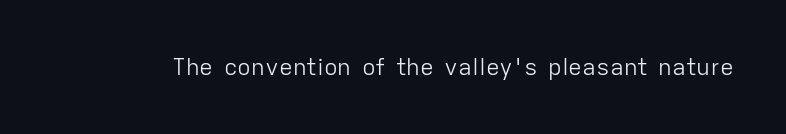
Q: Is the text bold? A: No.
Q: Is the text italic (slanted)? A: No, it is upright.
Q: Is the text underlined? A: No.
Q: Is the spacing between letters normal or unusually wide? A: Normal.
